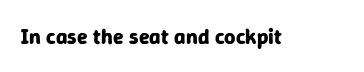
{"italic": "no", "bold": "yes", "underline": "no", "letter_spacing": "normal", "letter_spacing_em": 0.0, "glyph_px": 22}
